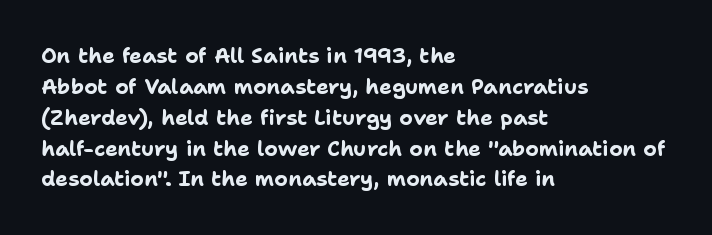
The image shows 21 px bold type, upright; set left-aligned, normal line spacing (1.47x), normal letter spacing, not underlined.
